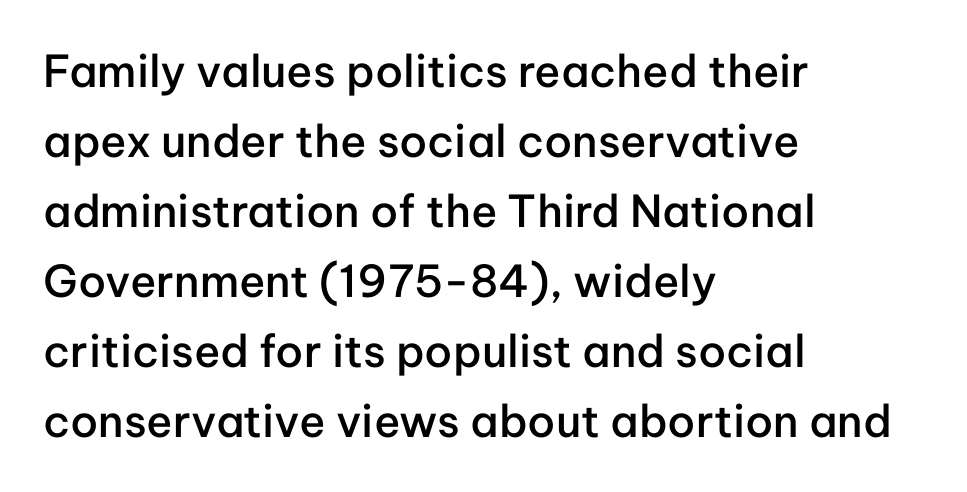
{"serif": "no", "italic": "no", "bold": "semi", "weight": "semibold", "width": "normal", "stroke_contrast": "low", "x_height": "medium", "monospaced": "no", "underline": "no", "align": "left", "line_spacing": "normal", "line_spacing_ratio": 1.59, "letter_spacing": "normal", "letter_spacing_em": 0.0, "glyph_px": 44}
